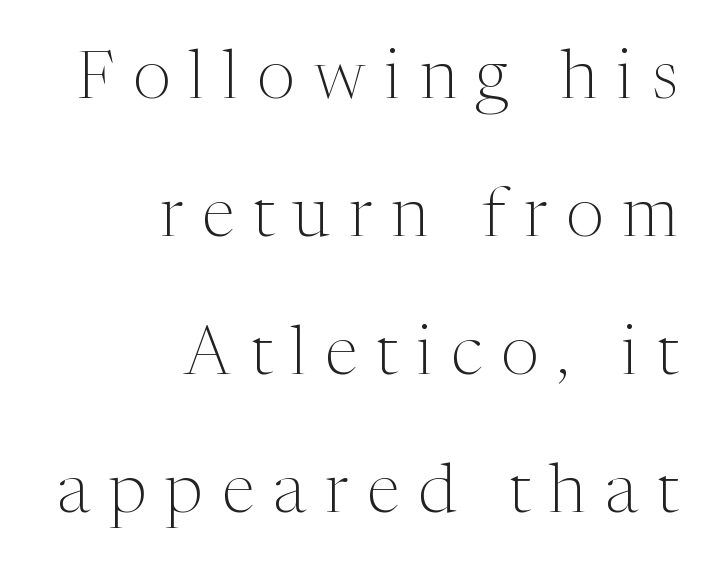
Note the varied advance widths — an 'i' is clearly narrower than an 'm'. The glyphs are unaccompanied by any horizontal stroke below them. The line-height multiplier appears high, well above default. The rendering anchors every line to the right-hand side. The rendering inserts visible extra space after every character. The typeface chosen for these lines features serifs.
